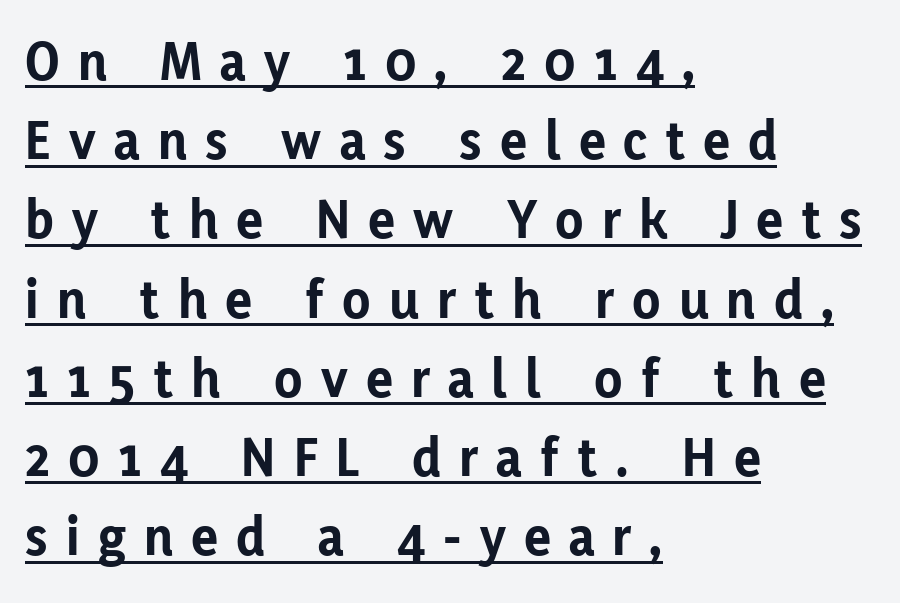
Q: Is the text bold? A: Yes.
Q: Is the text italic (slanted)? A: No, it is upright.
Q: Is the typeface a serif or a sans-serif typeface? A: Sans-serif.
Q: Is the text underlined? A: Yes.
Q: How is the paragraph aligned? A: Left-aligned.
Q: Is the spacing between letters normal or unusually wide? A: Unusually wide.
Q: Is the spacing between lines tight, normal or loose? A: Normal.
Q: Width (condensed, normal, or wide)? A: Normal.
Q: Stroke contrast? A: Low.
Q: x-height? A: Medium.
Q: Monospaced? A: No.
